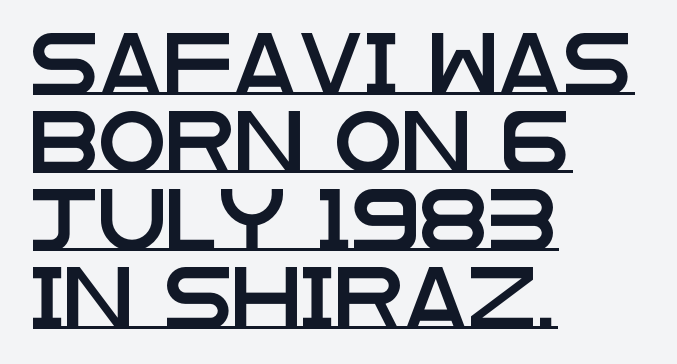
It's the straight-up-and-down kind of type. Honestly, the letter spacing is just normal — you wouldn't notice it. The face used here is a sans, in the tradition of grotesques and geometrics. In terms of leading, this rendering sits right in the middle. This sample carries an underscore along the baseline area.
